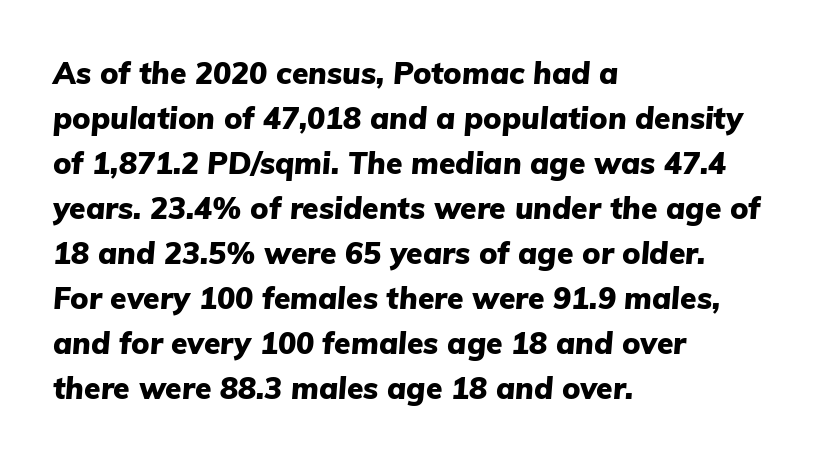
Q: Is the text bold? A: Yes.
Q: Is the text italic (slanted)? A: Yes, it leans right by about 5 degrees.
Q: Is the text underlined? A: No.
Q: How is the paragraph aligned? A: Left-aligned.
Q: Is the spacing between letters normal or unusually wide? A: Normal.
Q: Is the spacing between lines tight, normal or loose? A: Normal.
Q: Width (condensed, normal, or wide)? A: Normal.
Q: Stroke contrast? A: Low.
Q: x-height? A: Medium.
Q: Monospaced? A: No.
